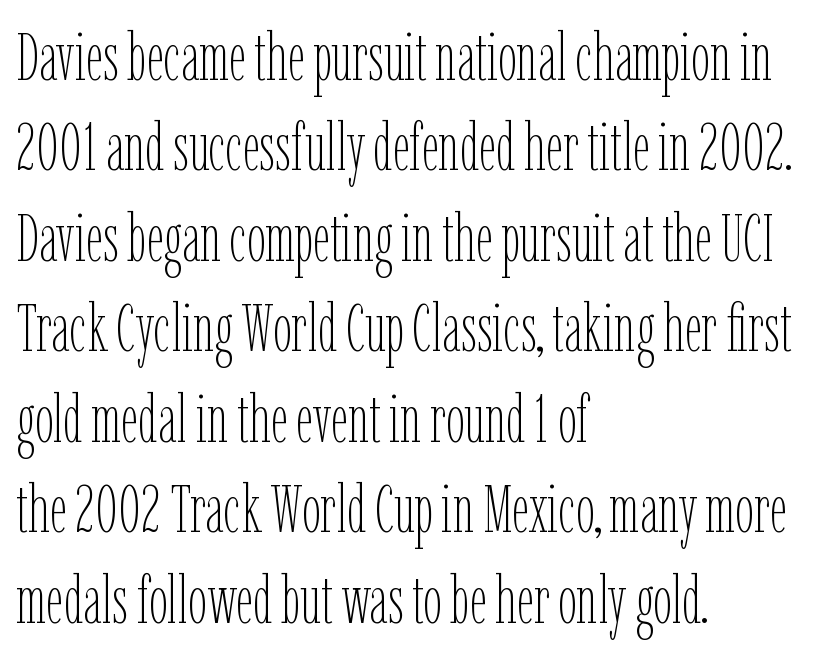
{"italic": "no", "bold": "no", "weight": "thin", "width": "condensed", "stroke_contrast": "low", "x_height": "medium", "monospaced": "no", "underline": "no", "align": "left", "line_spacing": "normal", "line_spacing_ratio": 1.35, "letter_spacing": "normal", "letter_spacing_em": 0.0, "glyph_px": 67}
